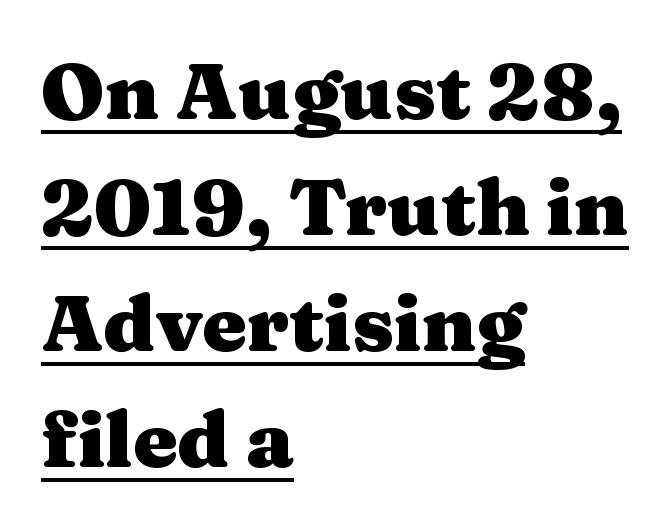
{"serif": "yes", "italic": "no", "bold": "yes", "weight": "heavy", "width": "wide", "stroke_contrast": "medium", "x_height": "medium", "monospaced": "no", "underline": "yes", "align": "left", "line_spacing": "normal", "line_spacing_ratio": 1.47, "letter_spacing": "normal", "letter_spacing_em": 0.0, "glyph_px": 79}
